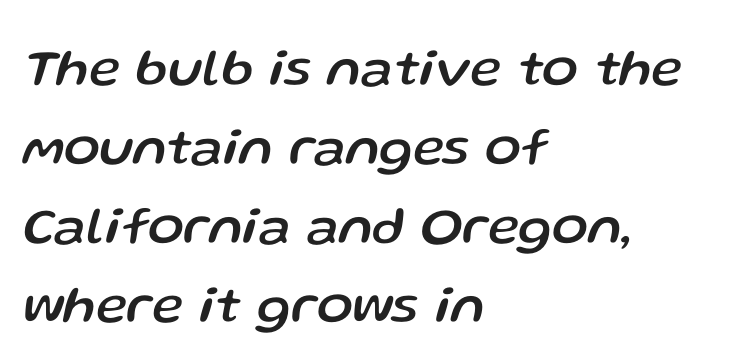
Yep, that's italic — everything's leaning. Beneath every word, the page is bare. Visually the block forms a straight wall on the left and a jagged coastline on the right. The rendering keeps characters at their native spacing. Varying glyph widths throughout — classic text-font behaviour. If you measured baseline to baseline, you'd find a middling distance.
